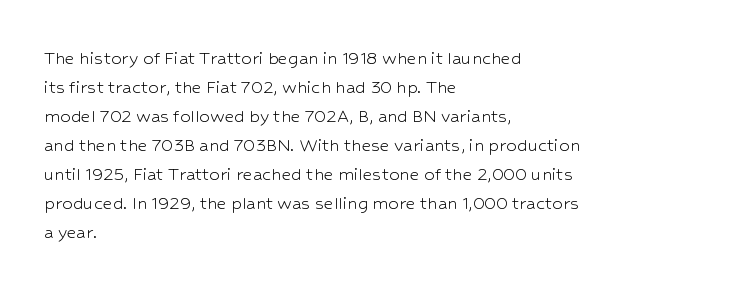
{"italic": "no", "bold": "no", "underline": "no", "align": "left", "line_spacing": "normal", "line_spacing_ratio": 1.38, "letter_spacing": "normal", "letter_spacing_em": 0.0, "glyph_px": 21}
